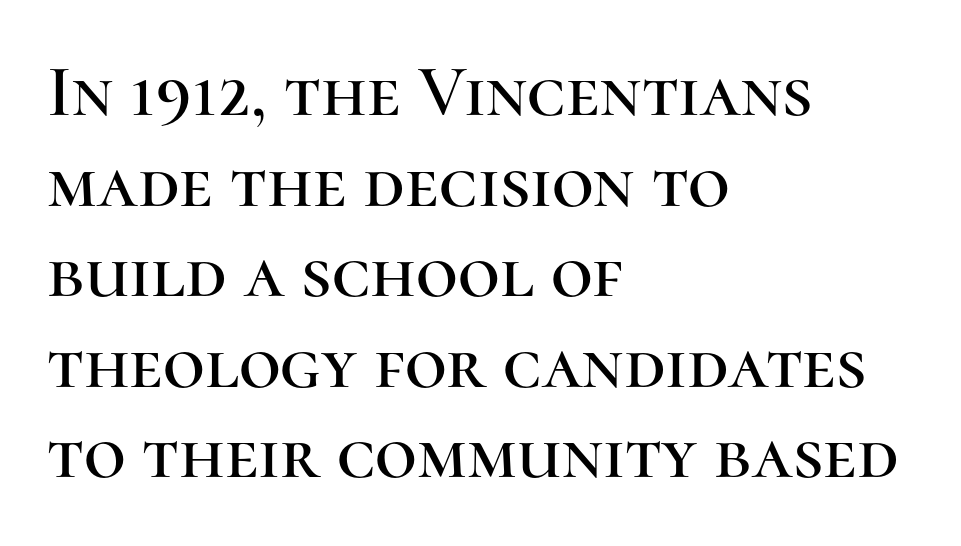
Quick note: underline off. Posture: upright roman. Caption: multi-line text, flush left, ragged right. These lines are rendered in a variable-pitch font. Honestly, the letter spacing is just normal — you wouldn't notice it.
